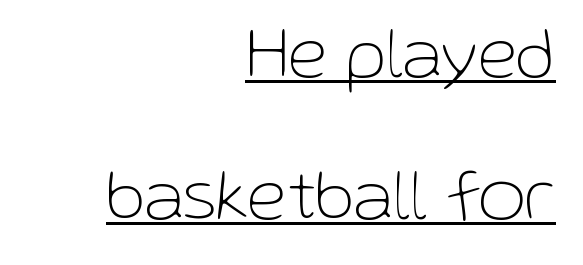
The image shows 73 px thin sans-serif type, upright; set right-aligned, loose line spacing (1.95x), normal letter spacing, underlined; low stroke contrast and a medium x-height.
